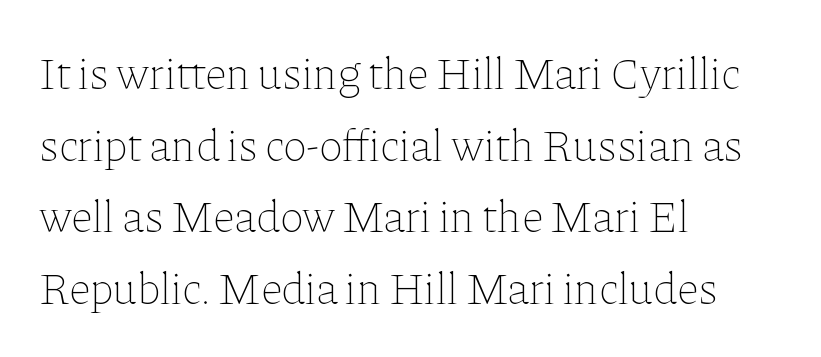
{"italic": "no", "bold": "no", "weight": "thin", "width": "normal", "stroke_contrast": "low", "x_height": "medium", "monospaced": "no", "underline": "no", "align": "left", "line_spacing": "normal", "line_spacing_ratio": 1.59, "letter_spacing": "normal", "letter_spacing_em": 0.0, "glyph_px": 45}
